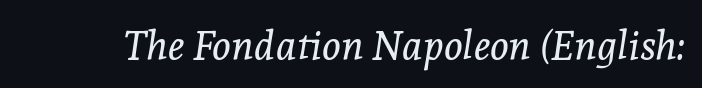
Q: Is the text bold? A: No.
Q: Is the text italic (slanted)? A: Yes, it leans right by about 8 degrees.
Q: Is the typeface a serif or a sans-serif typeface? A: Serif.
Q: Is the text underlined? A: No.
Q: Is the spacing between letters normal or unusually wide? A: Normal.
Q: Width (condensed, normal, or wide)? A: Normal.
Q: x-height? A: Medium.
Q: Monospaced? A: No.
